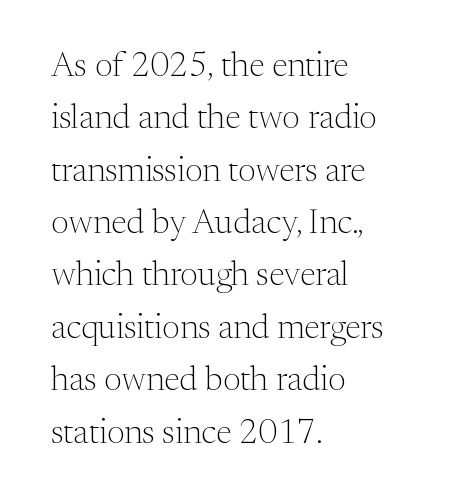
Just letters on the line, the space beneath them empty. Stems here are at most as thick as an everyday book face. The letters stand upright; this is a roman face. The designer went with a serif here, giving each stem small feet.
